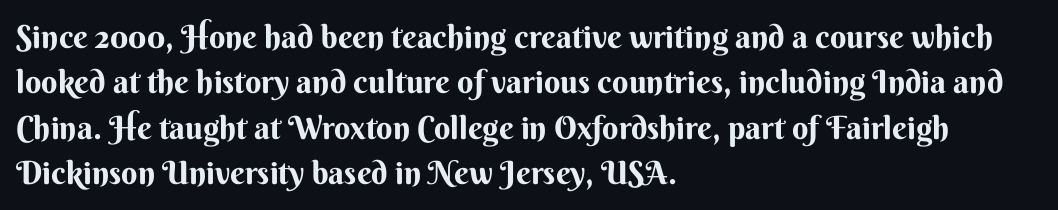
The image shows 32 px bold sans-serif type, upright; set left-aligned, normal line spacing (1.42x), normal letter spacing, not underlined; medium stroke contrast and a small x-height.
